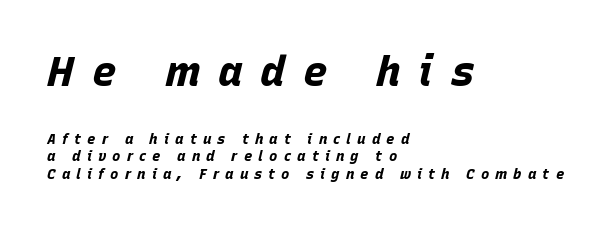
Beneath every word, the page is bare. Proportional: the letters do not fall into vertical columns. Italic: yes, the glyphs are oblique. In this sample the first text group is rendered at the bigger scale. The letterforms stand isolated, each surrounded by extra space. Notice how the passage keeps a crisp vertical edge on the left only.
